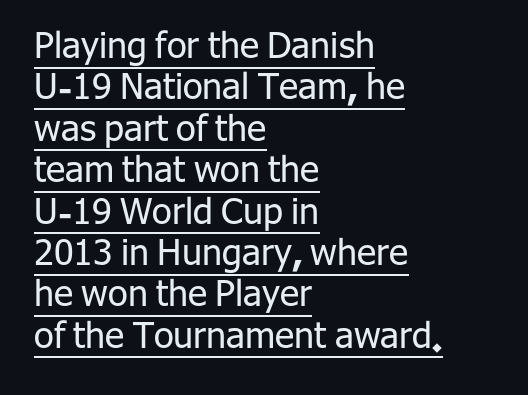
Q: Is the text bold? A: No.
Q: Is the text italic (slanted)? A: No, it is upright.
Q: Is the typeface a serif or a sans-serif typeface? A: Sans-serif.
Q: Is the text underlined? A: Yes.
Q: How is the paragraph aligned? A: Left-aligned.
Q: Is the spacing between letters normal or unusually wide? A: Normal.
Q: Is the spacing between lines tight, normal or loose? A: Tight.
Q: Width (condensed, normal, or wide)? A: Normal.
Q: Stroke contrast? A: Low.
Q: x-height? A: Medium.
Q: Monospaced? A: No.
